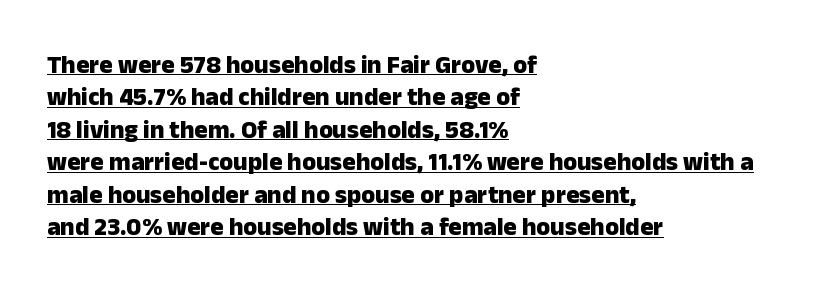
Reading down the column, the eye jumps a familiar distance to each next line. Strokes here are thick enough to call this a true bold. Nobody touched the tracking dial on this one. The words here are underlined.
